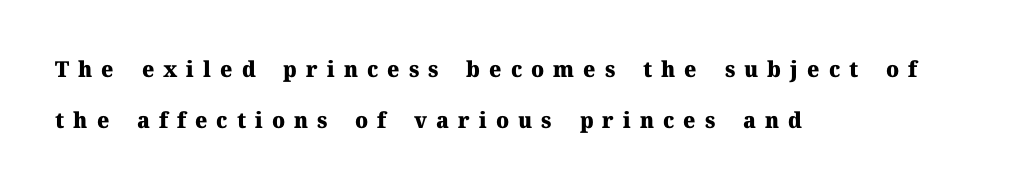
In CSS terms this would be text-align: left. Italic: no, the glyphs are upright roman. This rendering widens character spacing well past its baseline value. Set as a true bold cut, around the 700 mark.
